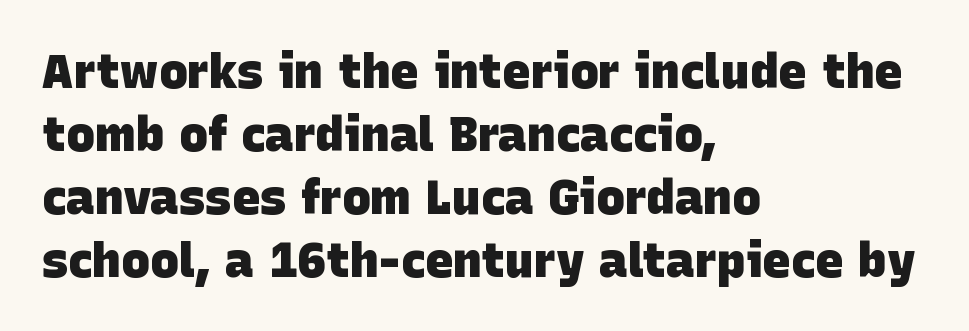
Q: Is the text bold? A: Yes.
Q: Is the typeface a serif or a sans-serif typeface? A: Sans-serif.
Q: Is the text underlined? A: No.
Q: How is the paragraph aligned? A: Left-aligned.
Q: Is the spacing between letters normal or unusually wide? A: Normal.
Q: Is the spacing between lines tight, normal or loose? A: Normal.
Q: Width (condensed, normal, or wide)? A: Normal.
Q: Stroke contrast? A: Low.
Q: x-height? A: Large.
Q: Monospaced? A: No.
